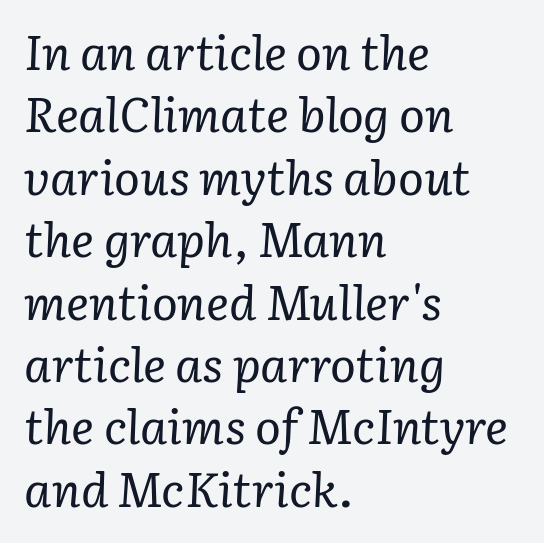
Q: Is the text bold? A: No.
Q: Is the text italic (slanted)? A: Yes, it leans right by about 3 degrees.
Q: Is the typeface a serif or a sans-serif typeface? A: Serif.
Q: Is the text underlined? A: No.
Q: How is the paragraph aligned? A: Left-aligned.
Q: Is the spacing between letters normal or unusually wide? A: Normal.
Q: Is the spacing between lines tight, normal or loose? A: Normal.
Q: Width (condensed, normal, or wide)? A: Normal.
Q: Stroke contrast? A: Low.
Q: x-height? A: Medium.
Q: Monospaced? A: No.
